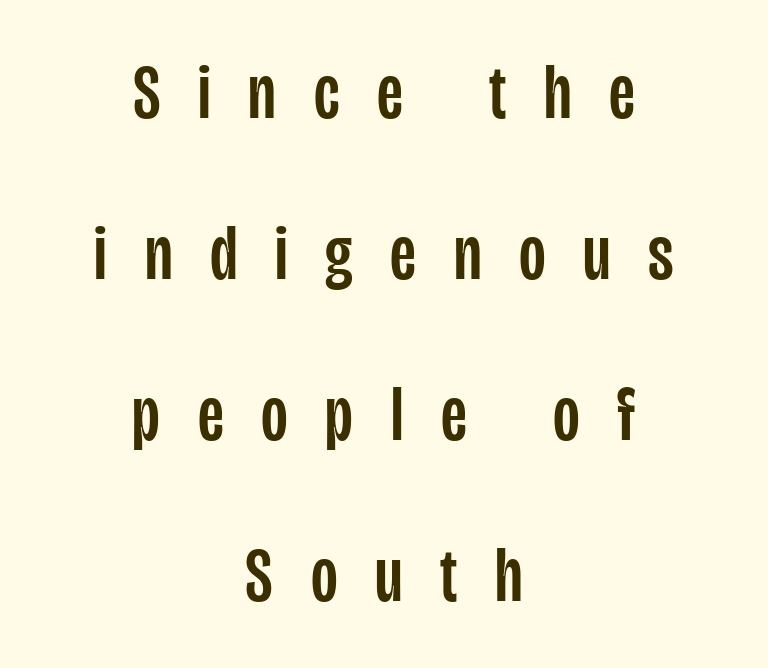
Look at the bottom of the vertical strokes: they stop flat, with no serifs. Character widths vary here, with narrow letters taking less room than wide ones. You could only call the tracking loose — the letters float apart. Nope, not italic — everything's standing straight. The rendering uses a large line-height, opening up the rows. Decoration check: the copy has no underline.
